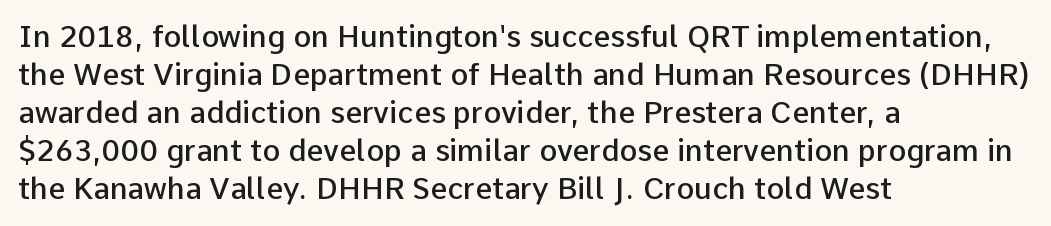
Q: Is the text bold? A: Semi-bold.
Q: Is the text italic (slanted)? A: No, it is upright.
Q: Is the typeface a serif or a sans-serif typeface? A: Sans-serif.
Q: Is the text underlined? A: No.
Q: How is the paragraph aligned? A: Left-aligned.
Q: Is the spacing between letters normal or unusually wide? A: Normal.
Q: Is the spacing between lines tight, normal or loose? A: Normal.
Q: Width (condensed, normal, or wide)? A: Normal.
Q: Stroke contrast? A: Low.
Q: x-height? A: Medium.
Q: Monospaced? A: No.
